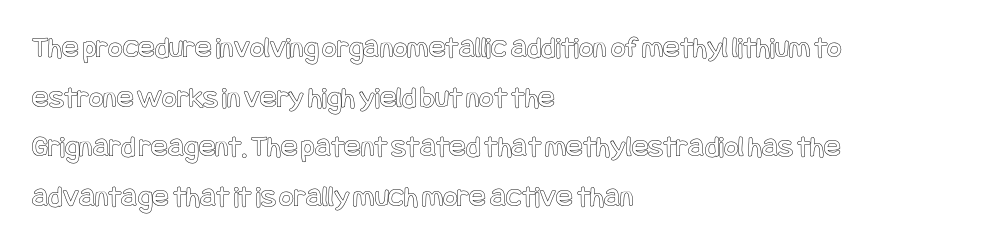
{"italic": "no", "width": "condensed", "x_height": "large", "underline": "no", "align": "left", "line_spacing": "normal", "line_spacing_ratio": 1.6, "letter_spacing": "normal", "letter_spacing_em": 0.0, "glyph_px": 31}
